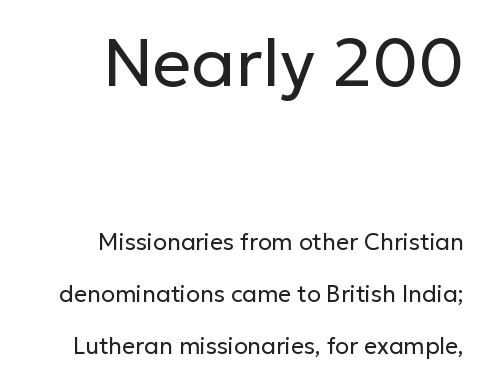
The gap between lines stays unmarked. Each stroke keeps to a modest, everyday thickness or less. The letters in the upper block stand taller than those in the block below. Is there much room between lines? Yes — plenty of vertical air separates them. Characters remain perfectly vertical along every line. Font category for this specimen: sans-serif.
